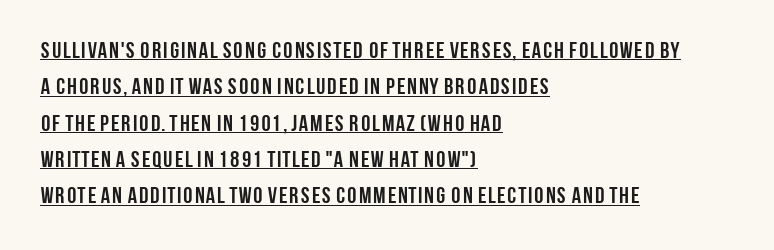
{"italic": "no", "bold": "yes", "underline": "yes", "align": "left", "line_spacing": "normal", "line_spacing_ratio": 1.58, "letter_spacing": "normal", "letter_spacing_em": 0.0, "glyph_px": 23}
